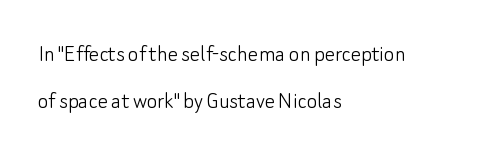
The image shows 25 px text type, upright; set left-aligned, loose line spacing (1.9x), normal letter spacing, not underlined.
